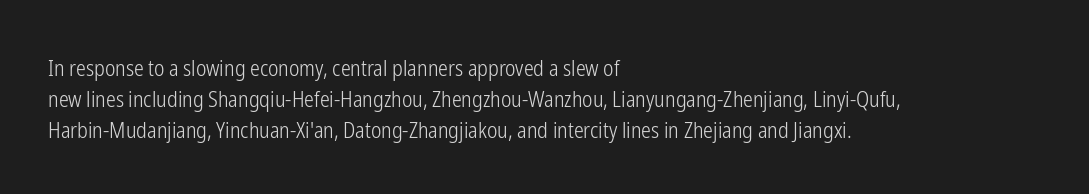
Q: Is the text bold? A: No.
Q: Is the text italic (slanted)? A: No, it is upright.
Q: Is the text underlined? A: No.
Q: How is the paragraph aligned? A: Left-aligned.
Q: Is the spacing between letters normal or unusually wide? A: Normal.
Q: Is the spacing between lines tight, normal or loose? A: Normal.
